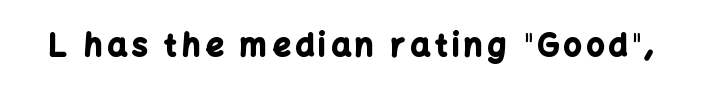
Q: Is the text bold? A: Yes.
Q: Is the text italic (slanted)? A: No, it is upright.
Q: Is the typeface a serif or a sans-serif typeface? A: Sans-serif.
Q: Is the text underlined? A: No.
Q: Width (condensed, normal, or wide)? A: Normal.
Q: Stroke contrast? A: Low.
Q: x-height? A: Medium.
Q: Monospaced? A: No.
